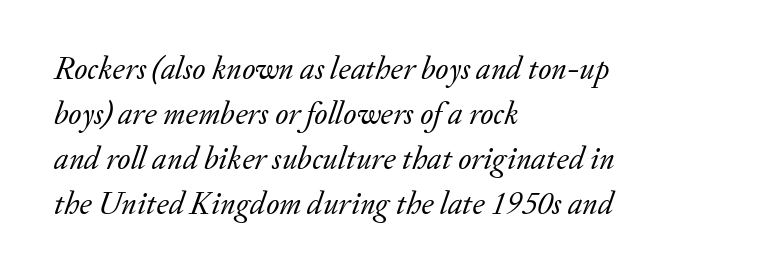
{"serif": "yes", "italic": "yes", "lean": "right", "slant_degrees": 20, "bold": "no", "weight": "regular", "width": "normal", "stroke_contrast": "low", "x_height": "small", "monospaced": "no", "underline": "no", "align": "left", "line_spacing": "normal", "line_spacing_ratio": 1.41, "letter_spacing": "normal", "letter_spacing_em": 0.0, "glyph_px": 32}
